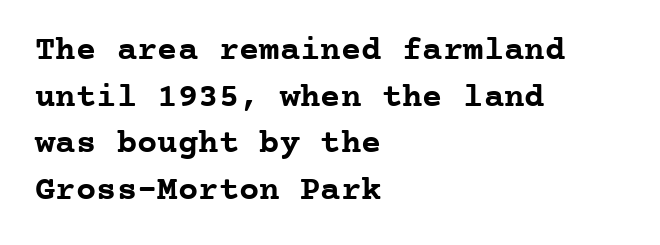
The image shows 34 px semibold serif type, upright, monospaced; set left-aligned, normal line spacing (1.37x), normal letter spacing, not underlined; low stroke contrast and a medium x-height.
